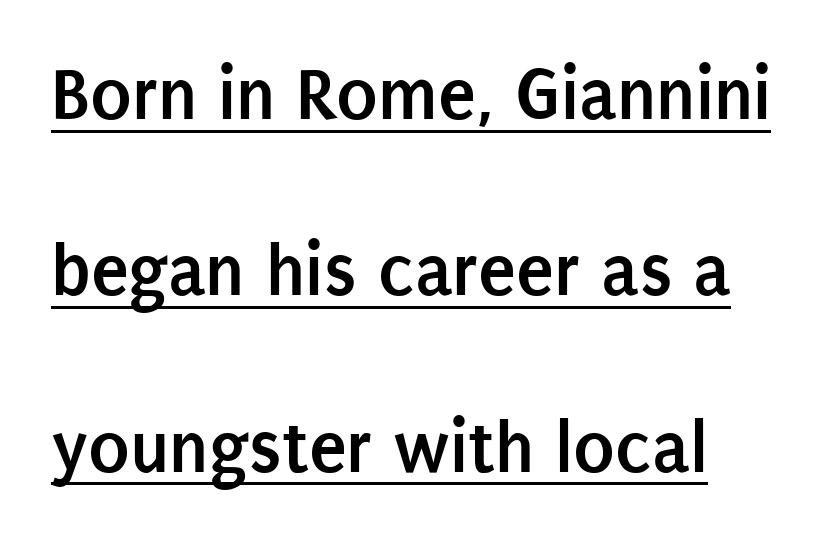
{"serif": "no", "italic": "no", "bold": "yes", "weight": "semibold", "width": "condensed", "stroke_contrast": "low", "x_height": "large", "monospaced": "no", "underline": "yes", "line_spacing": "loose", "line_spacing_ratio": 2.29, "letter_spacing": "normal", "letter_spacing_em": 0.0, "glyph_px": 77}
